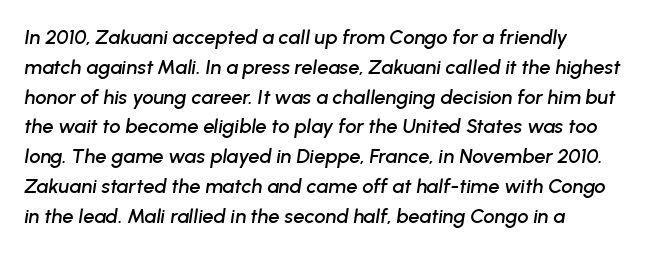
{"italic": "yes", "lean": "right", "slant_degrees": 8, "underline": "no", "line_spacing": "normal", "line_spacing_ratio": 1.49, "letter_spacing": "normal", "letter_spacing_em": 0.0, "glyph_px": 20}
